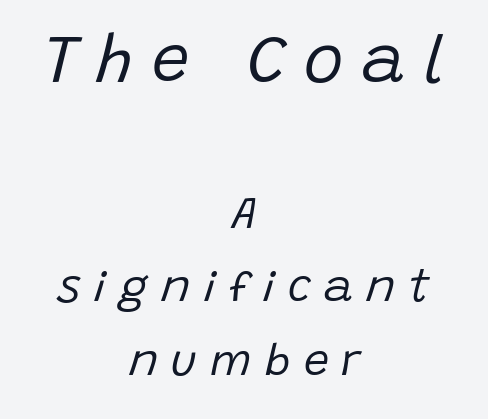
Think standard paragraph weight, or any step lighter than that. Observe the lean: these are italic letterforms. This rendering features lettering with no underline. The passage shown stacks its lines at a standard gap. The passage is arranged like a title page — every line centered. Think of a printed novel: that variable character pitch is what you see here.
